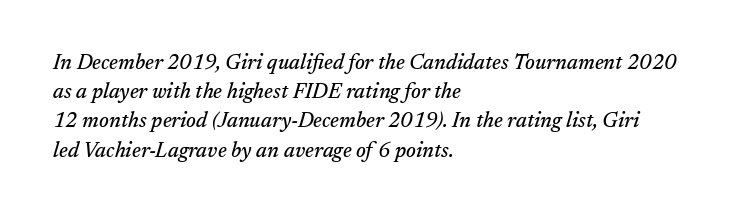
{"italic": "yes", "lean": "right", "slant_degrees": 17, "underline": "no", "align": "left", "line_spacing": "normal", "line_spacing_ratio": 1.39, "letter_spacing": "normal", "letter_spacing_em": 0.0, "glyph_px": 21}
